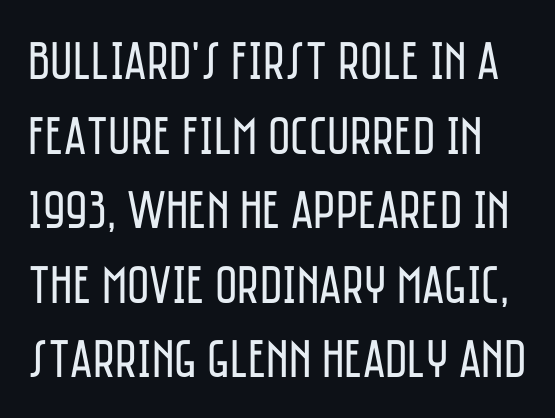
Heft: none added — not bold. Honestly, there is no underline to notice here at all. Is this a sans? Yes — the strokes have no serifs. The face used here is proportionally spaced, like ordinary book or web type. A normal amount of white space separates one row of letters from the next. Upright lettering throughout.
